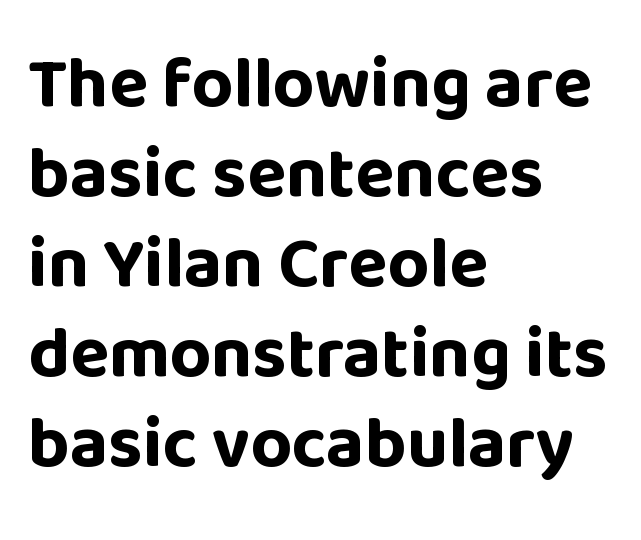
Q: Is the text bold? A: Yes.
Q: Is the text italic (slanted)? A: No, it is upright.
Q: Is the typeface a serif or a sans-serif typeface? A: Sans-serif.
Q: Is the text underlined? A: No.
Q: How is the paragraph aligned? A: Left-aligned.
Q: Is the spacing between letters normal or unusually wide? A: Normal.
Q: Is the spacing between lines tight, normal or loose? A: Normal.
Q: Width (condensed, normal, or wide)? A: Normal.
Q: Stroke contrast? A: Low.
Q: x-height? A: Large.
Q: Monospaced? A: No.
